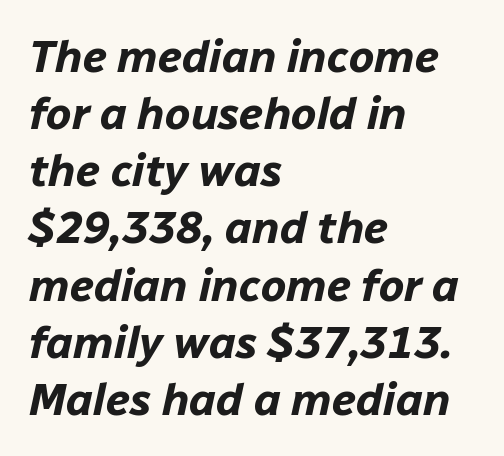
Q: Is the text bold? A: Yes.
Q: Is the text italic (slanted)? A: Yes, it leans right by about 12 degrees.
Q: Is the text underlined? A: No.
Q: How is the paragraph aligned? A: Left-aligned.
Q: Is the spacing between letters normal or unusually wide? A: Normal.
Q: Is the spacing between lines tight, normal or loose? A: Normal.
Q: Width (condensed, normal, or wide)? A: Normal.
Q: Stroke contrast? A: Low.
Q: x-height? A: Medium.
Q: Monospaced? A: No.
